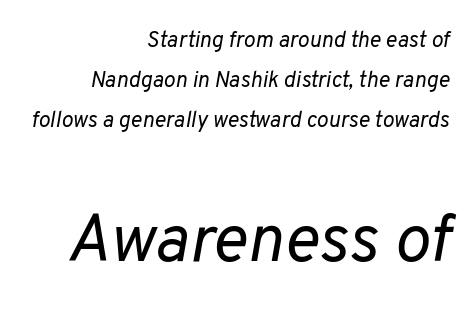
{"italic": "yes", "lean": "right", "slant_degrees": 10, "bold": "no", "weight": "regular", "width": "normal", "stroke_contrast": "low", "x_height": "medium", "monospaced": "no", "underline": "no", "align": "right", "line_spacing_ratio": 1.82, "letter_spacing": "normal", "letter_spacing_em": 0.0, "larger_block": "second", "size_ratio": 3.05, "glyph_px": 67}
